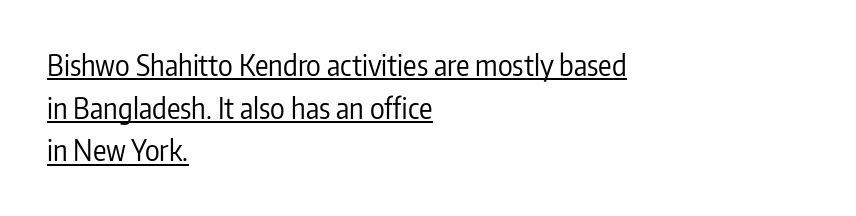
Words appear dense and cohesive because spacing is normal. A sans-serif font was chosen for this passage. This sample has the flowing, uneven cadence of proportional lettering. A baseline rule has been typeset under these characters. Line starts are locked; line ends wander. These lines were composed using upright roman letters.
